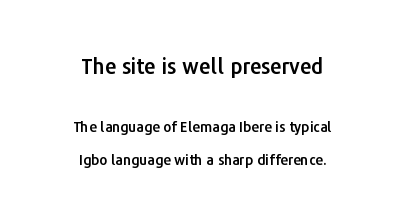
Underlining? Definitely not there. The lettering holds an erect, upright posture throughout. The rendering positions every line midway between the sides. Default kerning and tracking; the words read as compact shapes.
